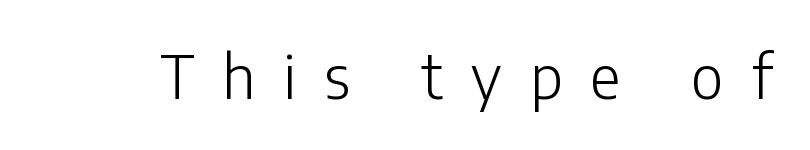
Q: Is the text bold? A: No.
Q: Is the text italic (slanted)? A: No, it is upright.
Q: Is the typeface a serif or a sans-serif typeface? A: Sans-serif.
Q: Is the text underlined? A: No.
Q: Is the spacing between letters normal or unusually wide? A: Unusually wide.
Q: Width (condensed, normal, or wide)? A: Normal.
Q: Stroke contrast? A: Low.
Q: x-height? A: Medium.
Q: Monospaced? A: No.
